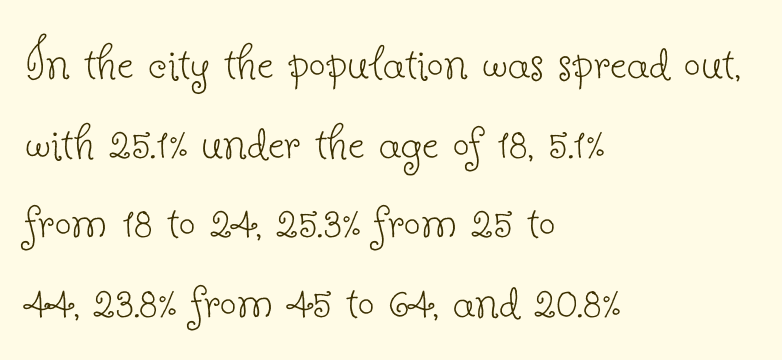
{"serif": "yes", "italic": "no", "bold": "no", "weight": "thin", "width": "normal", "stroke_contrast": "low", "x_height": "small", "monospaced": "no", "underline": "no", "align": "left", "line_spacing": "normal", "line_spacing_ratio": 1.35, "letter_spacing": "normal", "letter_spacing_em": 0.0, "glyph_px": 59}
